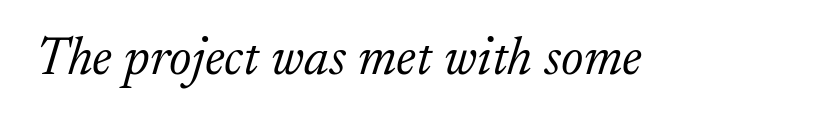
{"serif": "yes", "italic": "yes", "lean": "right", "slant_degrees": 17, "bold": "no", "weight": "light", "width": "normal", "stroke_contrast": "low", "x_height": "small", "monospaced": "no", "underline": "no", "letter_spacing": "normal", "letter_spacing_em": 0.0, "glyph_px": 53}
